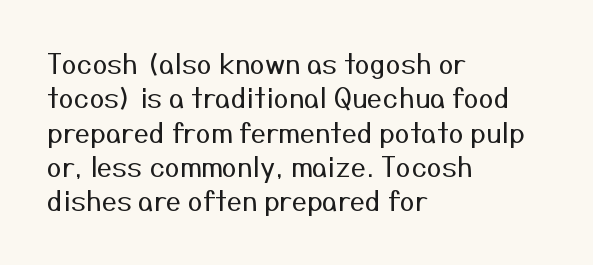
Q: Is the text bold? A: No.
Q: Is the text italic (slanted)? A: No, it is upright.
Q: Is the text underlined? A: No.
Q: How is the paragraph aligned? A: Left-aligned.
Q: Is the spacing between letters normal or unusually wide? A: Normal.
Q: Is the spacing between lines tight, normal or loose? A: Normal.
